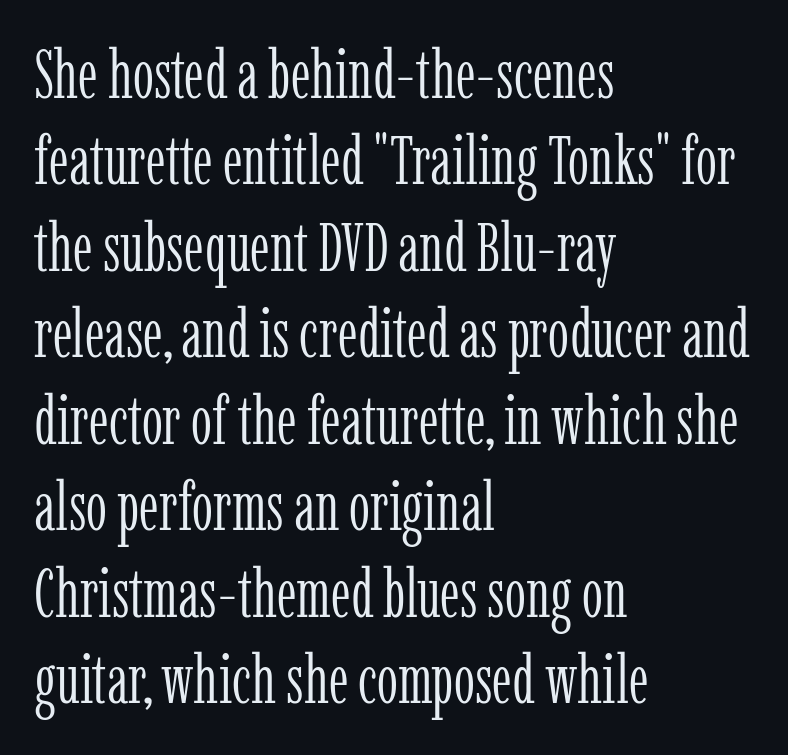
{"serif": "yes", "italic": "no", "bold": "no", "weight": "light", "width": "condensed", "stroke_contrast": "low", "x_height": "medium", "monospaced": "no", "underline": "no", "align": "left", "line_spacing": "normal", "line_spacing_ratio": 1.29, "letter_spacing": "normal", "letter_spacing_em": 0.0, "glyph_px": 67}
